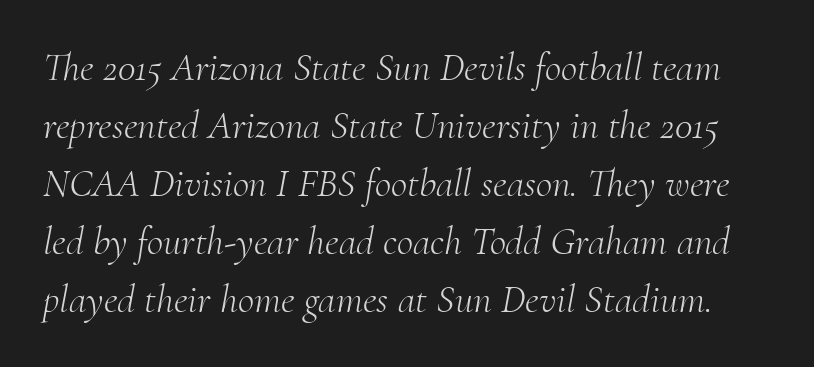
{"serif": "yes", "italic": "yes", "lean": "right", "slant_degrees": 10, "bold": "no", "weight": "light", "width": "normal", "stroke_contrast": "medium", "x_height": "small", "monospaced": "no", "underline": "no", "line_spacing": "normal", "line_spacing_ratio": 1.45, "letter_spacing": "normal", "letter_spacing_em": 0.0, "glyph_px": 40}
